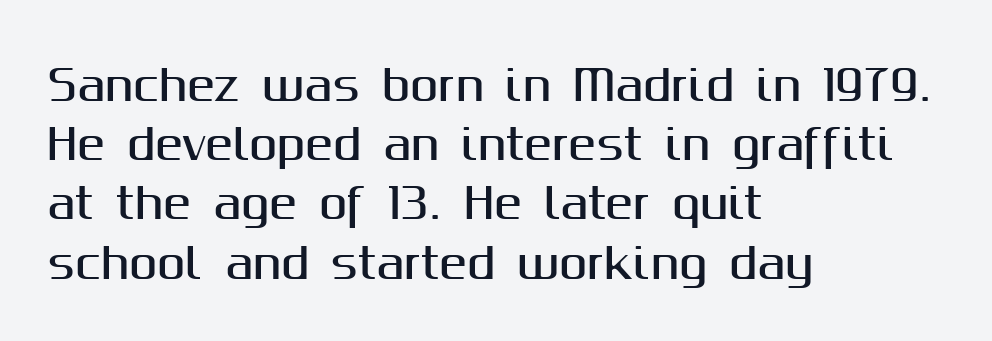
The space directly below the letters is spotless. I'd call this a sans setting — the letters go barefoot. Observe the ordinary spacing: letters are neighbours, not strangers. The lettering holds an erect, upright posture throughout. Proportional: the letters do not fall into vertical columns.
